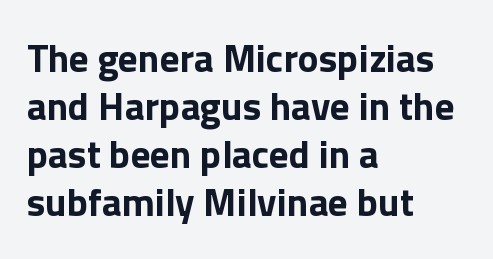
Clear beneath every line of the passage. The rendering uses a bold face; every stroke is thick and dark. These lines are rendered in a variable-pitch font. The letters stand upright; this is a roman face. All the whitespace from short lines collects on the right.
